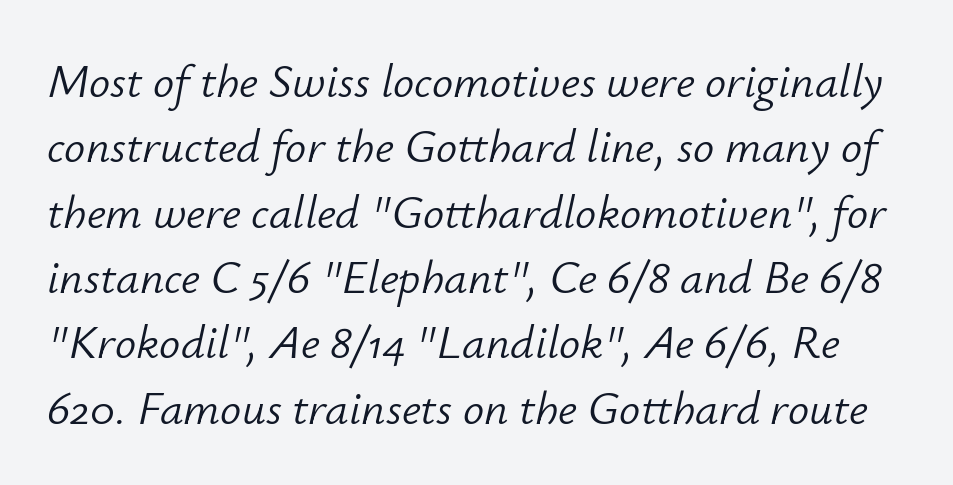
Spacing verdict: proportional, widths tailored to each character. Designer's note — italics engaged. The type is set solid horizontally, with unmodified tracking. Descender tails drop into unmarked territory.
